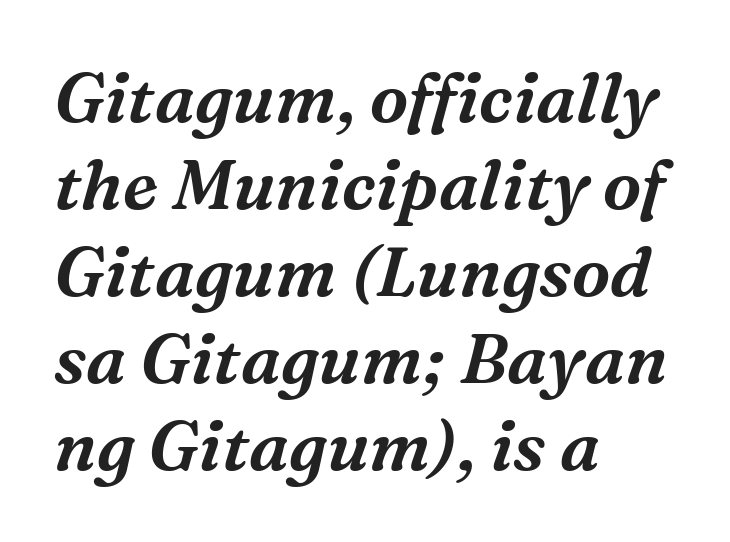
Examine the stroke ends and you'll spot serifs. The line texture is even and compact thanks to regular tracking. The setting favours the left margin, as ordinary paragraphs usually do. The lines sit at an ordinary, default distance from one another. The gap between lines stays unmarked.
